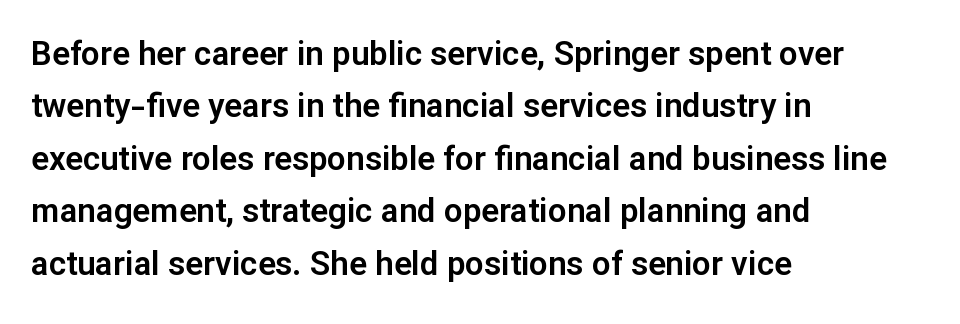
{"serif": "no", "italic": "no", "width": "normal", "stroke_contrast": "low", "x_height": "medium", "monospaced": "no", "underline": "no", "align": "left", "line_spacing": "normal", "line_spacing_ratio": 1.59, "letter_spacing": "normal", "letter_spacing_em": 0.0, "glyph_px": 33}
